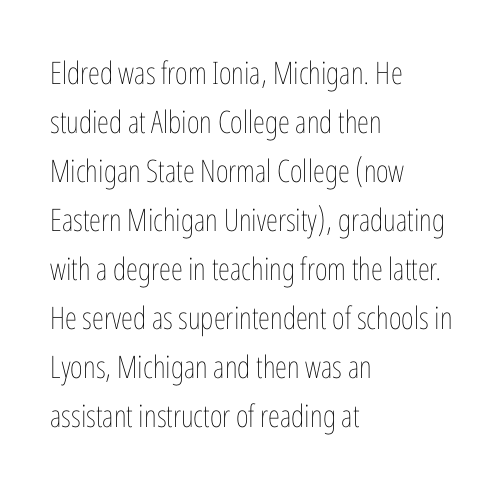
Q: Is the text bold? A: No.
Q: Is the text italic (slanted)? A: No, it is upright.
Q: Is the text underlined? A: No.
Q: How is the paragraph aligned? A: Left-aligned.
Q: Is the spacing between letters normal or unusually wide? A: Normal.
Q: Is the spacing between lines tight, normal or loose? A: Normal.
Q: Width (condensed, normal, or wide)? A: Condensed.
Q: Stroke contrast? A: Low.
Q: x-height? A: Medium.
Q: Monospaced? A: No.
